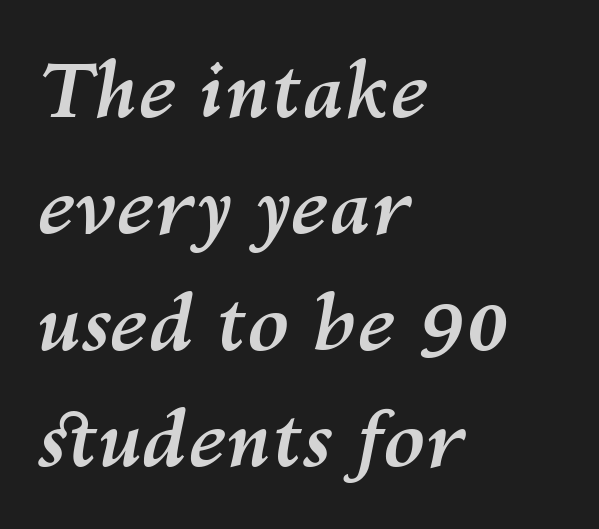
The whole block is typeset with a tilt. Which margin do the lines hug? The left one — the right edge is uneven. The font is running at its bold setting. Varying glyph widths throughout — classic text-font behaviour. If you measured baseline to baseline, you'd find a middling distance.
